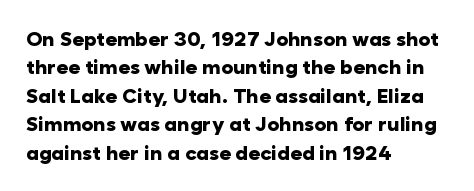
Q: Is the text bold? A: Yes.
Q: Is the text italic (slanted)? A: No, it is upright.
Q: Is the text underlined? A: No.
Q: How is the paragraph aligned? A: Left-aligned.
Q: Is the spacing between letters normal or unusually wide? A: Normal.
Q: Is the spacing between lines tight, normal or loose? A: Normal.
